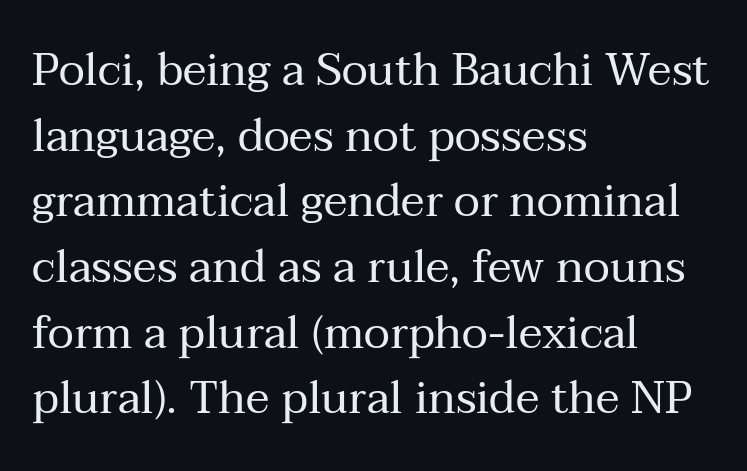
The letters sit at their default tracking, neither squeezed nor spread. Do the characters align in a grid? No, the font is proportional. Rendered with straight, roman letterforms. Caption: multi-line text, flush left, ragged right. The baseline area is clear. This rendering employs a face with finishing strokes, i.e., a serif.
